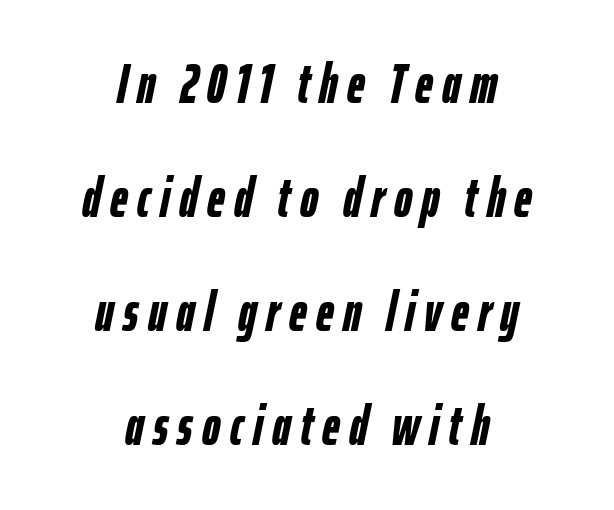
The image shows 55 px semibold, condensed type, italic (leaning right); set centered, loose line spacing (2.07x), not underlined; low stroke contrast and a medium x-height.
